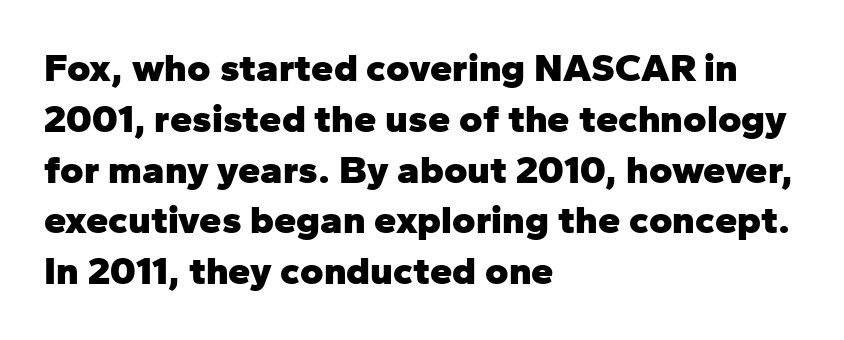
Q: Is the text bold? A: Yes.
Q: Is the text italic (slanted)? A: No, it is upright.
Q: Is the typeface a serif or a sans-serif typeface? A: Sans-serif.
Q: Is the text underlined? A: No.
Q: How is the paragraph aligned? A: Left-aligned.
Q: Is the spacing between letters normal or unusually wide? A: Normal.
Q: Is the spacing between lines tight, normal or loose? A: Normal.
Q: Width (condensed, normal, or wide)? A: Normal.
Q: Stroke contrast? A: Low.
Q: x-height? A: Medium.
Q: Monospaced? A: No.
